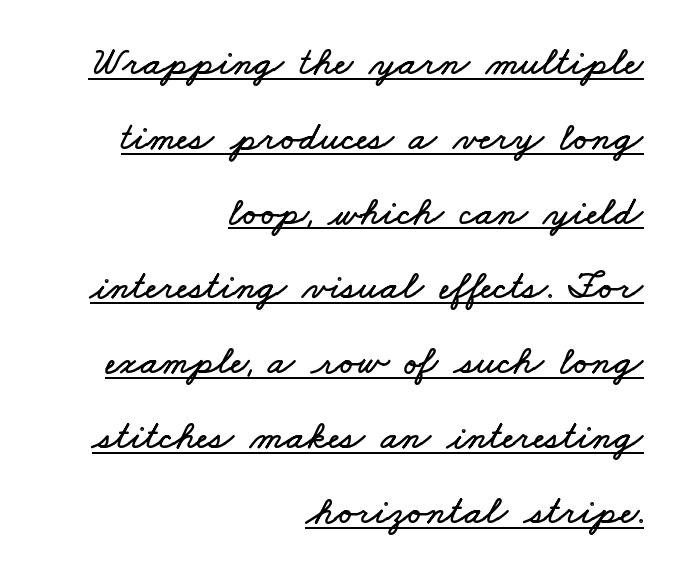
The image shows 40 px wide type; set right-aligned, line spacing 1.87x, normal letter spacing, underlined; low stroke contrast and a small x-height.
